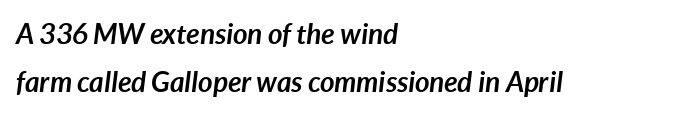
The image shows 28 px semibold type, italic (leaning right); set left-aligned, line spacing 1.72x, normal letter spacing, not underlined; low stroke contrast and a medium x-height.
